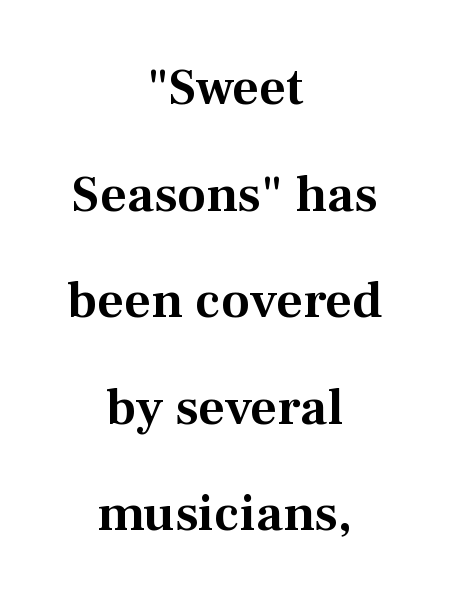
Does the lettering tilt? It doesn't — this is upright. This rendering employs a face with finishing strokes, i.e., a serif. This rendering features lettering with no underline. Spacing verdict: proportional, widths tailored to each character.
